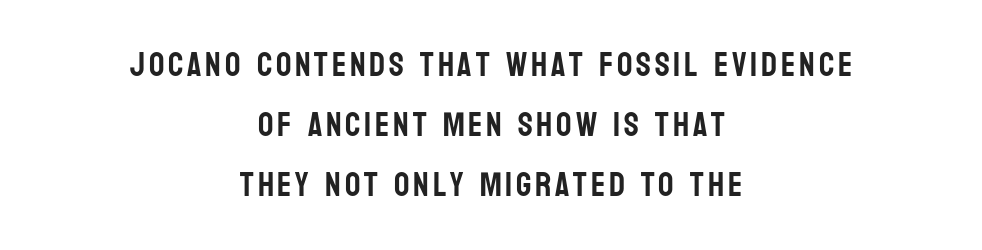
The image shows 34 px condensed sans-serif type, upright; set centered, line spacing 1.76x, not underlined; low stroke contrast and a large x-height.
